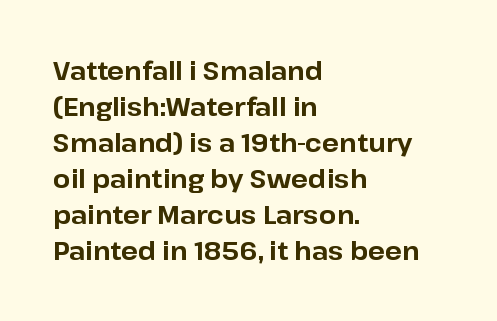
Nope, not italic — everything's standing straight. A normal amount of white space separates one row of letters from the next. Pretty heavy lettering here — definitely bold. Line starts are locked; line ends wander. Tracking here is standard; glyphs follow each other at the usual distance. Decoration check: the copy has no underline.
